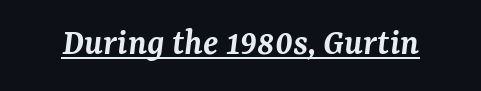
The image shows 38 px semibold serif type, italic (leaning right); set normal letter spacing, underlined; medium stroke contrast and a medium x-height.
